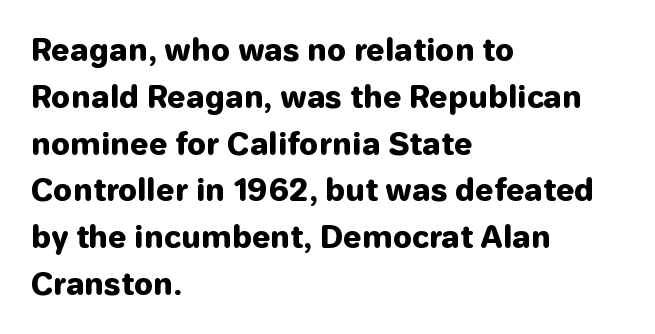
Q: Is the text bold? A: Yes.
Q: Is the text italic (slanted)? A: No, it is upright.
Q: Is the typeface a serif or a sans-serif typeface? A: Sans-serif.
Q: Is the text underlined? A: No.
Q: How is the paragraph aligned? A: Left-aligned.
Q: Is the spacing between letters normal or unusually wide? A: Normal.
Q: Is the spacing between lines tight, normal or loose? A: Normal.
Q: Width (condensed, normal, or wide)? A: Normal.
Q: Stroke contrast? A: Low.
Q: x-height? A: Medium.
Q: Monospaced? A: No.
